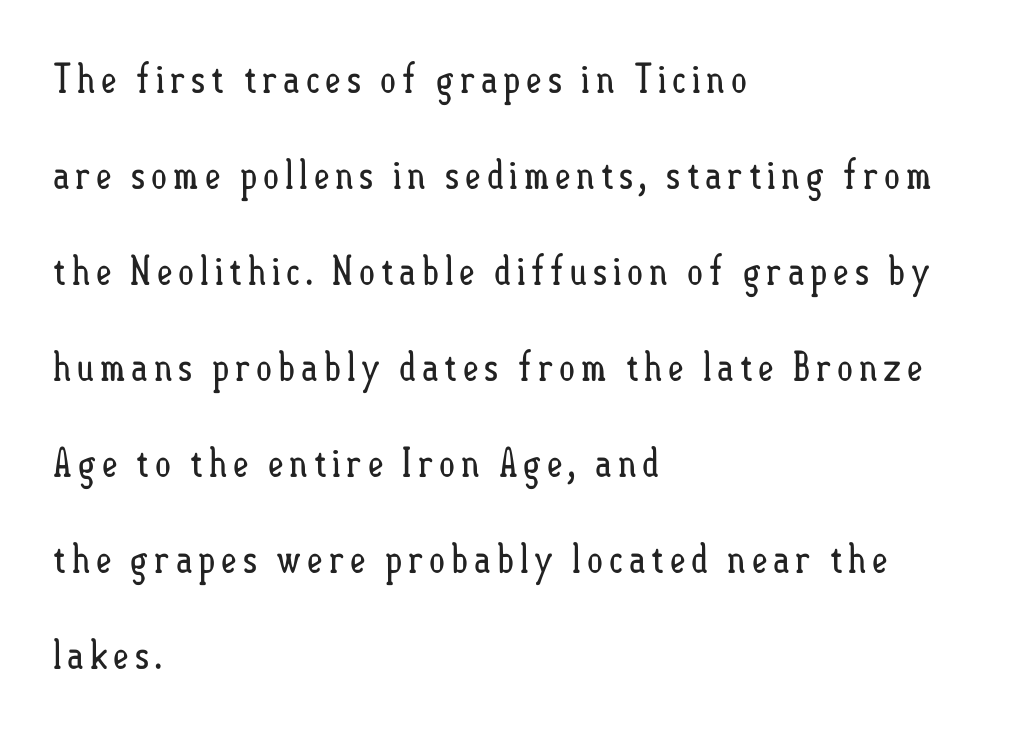
Q: Is the text bold? A: No.
Q: Is the text italic (slanted)? A: No, it is upright.
Q: Is the text underlined? A: No.
Q: How is the paragraph aligned? A: Left-aligned.
Q: Is the spacing between lines tight, normal or loose? A: Loose.
Q: Width (condensed, normal, or wide)? A: Condensed.
Q: Stroke contrast? A: Low.
Q: x-height? A: Small.
Q: Monospaced? A: No.
